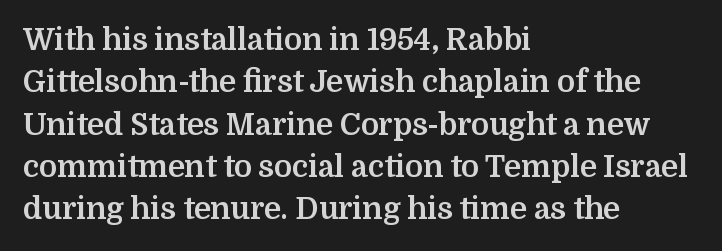
The characters display serif detailing at their extremities. Italic? Not at all — the glyphs are vertical. Set as a true bold cut, around the 700 mark. You could not count columns in this text — the font is proportionally spaced.
